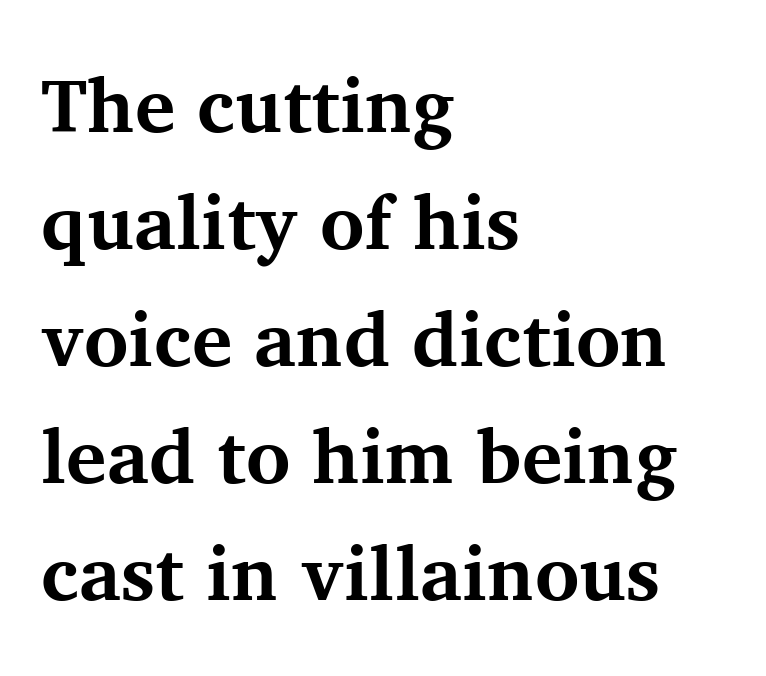
Typographically, this falls in the serif category. Layout note: lines flush left. Honestly, there is no underline to notice here at all. Character widths vary here, with narrow letters taking less room than wide ones. Observe the ordinary spacing: letters are neighbours, not strangers. This sample keeps an unexceptional amount of space between lines.
